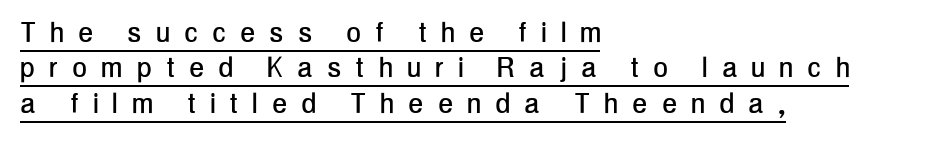
Q: Is the text italic (slanted)? A: No, it is upright.
Q: Is the typeface a serif or a sans-serif typeface? A: Sans-serif.
Q: Is the text underlined? A: Yes.
Q: How is the paragraph aligned? A: Left-aligned.
Q: Is the spacing between letters normal or unusually wide? A: Unusually wide.
Q: Is the spacing between lines tight, normal or loose? A: Tight.
Q: Width (condensed, normal, or wide)? A: Condensed.
Q: Stroke contrast? A: Low.
Q: x-height? A: Medium.
Q: Monospaced? A: No.
